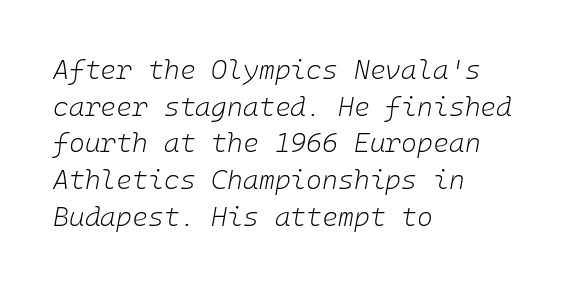
Line spacing here is normal. The tracking reads as untouched default to a designer's eye. These lines are set flush left with a ragged right edge. Style check: oblique. The cut favours lightness, reaching ordinary text weight at its darkest. No word sits above an underline.
